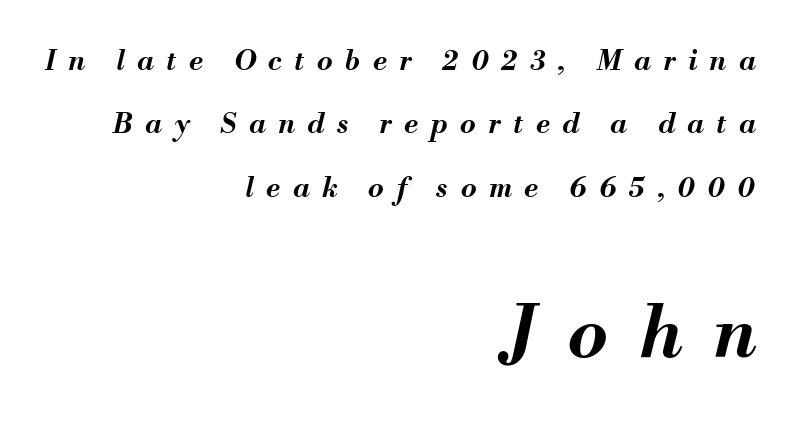
Q: Is the text bold? A: Yes.
Q: Is the text italic (slanted)? A: Yes, it leans right by about 13 degrees.
Q: Is the text underlined? A: No.
Q: How is the paragraph aligned? A: Right-aligned.
Q: Is the spacing between letters normal or unusually wide? A: Unusually wide.
Q: Is the spacing between lines tight, normal or loose? A: Loose.
Q: Which block of text is set in a larger size, the first (top) or the second (bottom)? A: The second (bottom) one.
Q: Width (condensed, normal, or wide)? A: Normal.
Q: Stroke contrast? A: Medium.
Q: x-height? A: Small.
Q: Monospaced? A: No.
